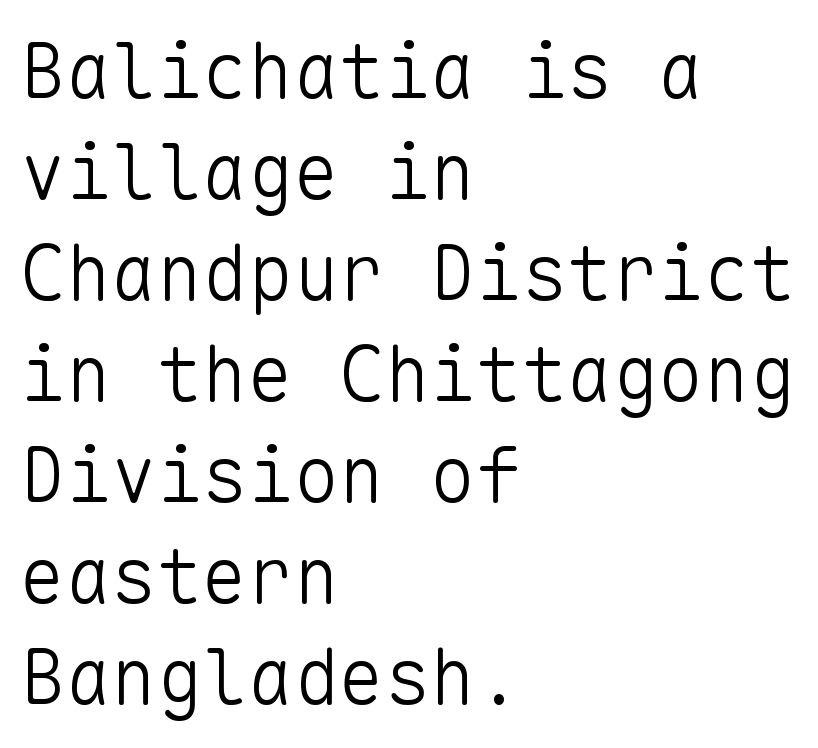
{"serif": "no", "italic": "no", "bold": "no", "weight": "light", "width": "normal", "stroke_contrast": "low", "x_height": "medium", "monospaced": "yes", "underline": "no", "align": "left", "line_spacing": "normal", "line_spacing_ratio": 1.33, "letter_spacing": "normal", "letter_spacing_em": 0.0, "glyph_px": 76}
